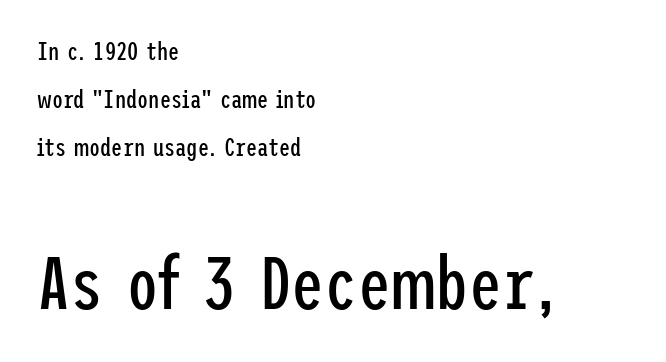
Q: Is the text bold? A: No.
Q: Is the text italic (slanted)? A: No, it is upright.
Q: Is the typeface a serif or a sans-serif typeface? A: Sans-serif.
Q: Is the text underlined? A: No.
Q: How is the paragraph aligned? A: Left-aligned.
Q: Is the spacing between letters normal or unusually wide? A: Normal.
Q: Is the spacing between lines tight, normal or loose? A: Loose.
Q: Which block of text is set in a larger size, the first (top) or the second (bottom)? A: The second (bottom) one.
Q: Width (condensed, normal, or wide)? A: Condensed.
Q: Stroke contrast? A: Low.
Q: x-height? A: Medium.
